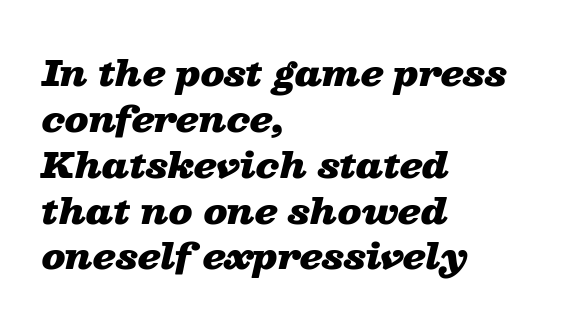
Q: Is the text bold? A: Yes.
Q: Is the text italic (slanted)? A: Yes, it leans right by about 13 degrees.
Q: Is the text underlined? A: No.
Q: How is the paragraph aligned? A: Left-aligned.
Q: Is the spacing between letters normal or unusually wide? A: Normal.
Q: Is the spacing between lines tight, normal or loose? A: Normal.
Q: Width (condensed, normal, or wide)? A: Wide.
Q: Stroke contrast? A: Low.
Q: x-height? A: Medium.
Q: Monospaced? A: No.
